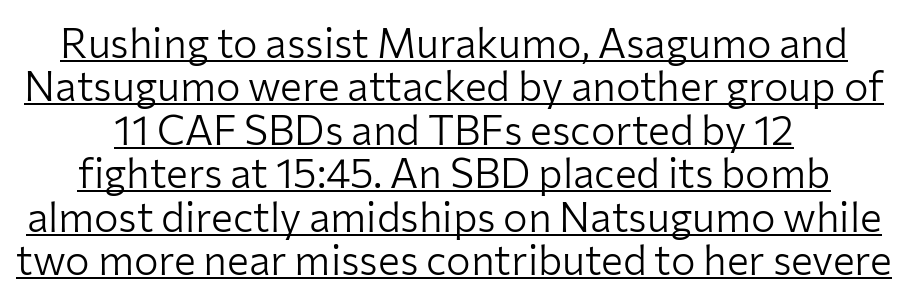
Q: Is the text bold? A: No.
Q: Is the text italic (slanted)? A: No, it is upright.
Q: Is the typeface a serif or a sans-serif typeface? A: Sans-serif.
Q: Is the text underlined? A: Yes.
Q: Is the spacing between letters normal or unusually wide? A: Normal.
Q: Is the spacing between lines tight, normal or loose? A: Tight.
Q: Width (condensed, normal, or wide)? A: Normal.
Q: Stroke contrast? A: Low.
Q: x-height? A: Medium.
Q: Monospaced? A: No.
